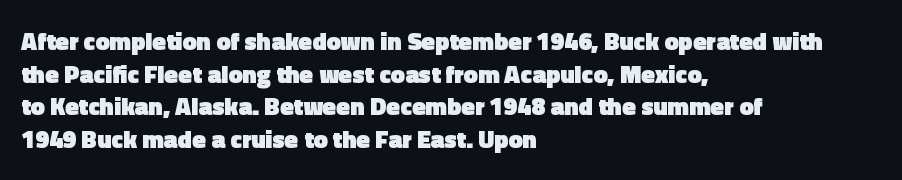
You could call the tracking neutral — neither tight nor loose. Ordinary non-slanted type is in use. Heavy, bold letterforms. Does the copy run flush right? No — it runs flush left. Regular leading.
